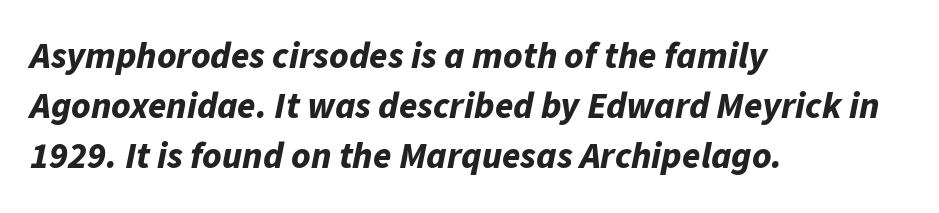
{"italic": "yes", "lean": "right", "slant_degrees": 11, "bold": "yes", "weight": "bold", "width": "normal", "stroke_contrast": "low", "x_height": "medium", "monospaced": "no", "underline": "no", "align": "left", "line_spacing": "normal", "line_spacing_ratio": 1.35, "letter_spacing": "normal", "letter_spacing_em": 0.0, "glyph_px": 37}
